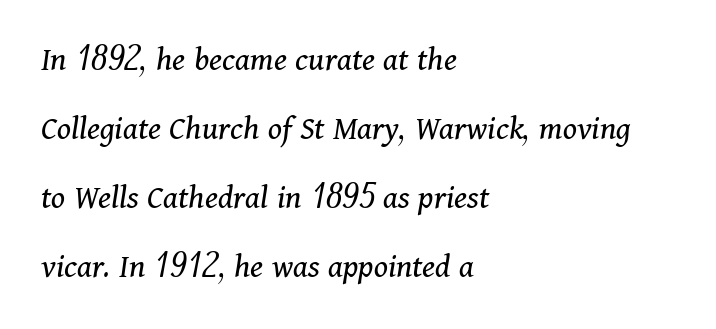
{"serif": "yes", "italic": "yes", "lean": "right", "slant_degrees": 11, "bold": "no", "weight": "regular", "width": "normal", "stroke_contrast": "medium", "x_height": "medium", "monospaced": "no", "underline": "no", "align": "left", "line_spacing": "loose", "line_spacing_ratio": 1.97, "letter_spacing": "normal", "letter_spacing_em": 0.0, "glyph_px": 35}
